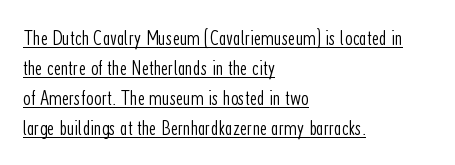
Stroke thickness stays within the range of a standard reading face or lighter. Words appear dense and cohesive because spacing is normal. Every word sits above its own underline. Normally led — the rows are evenly, conventionally spaced. The rendering anchors every line to the left-hand side.
